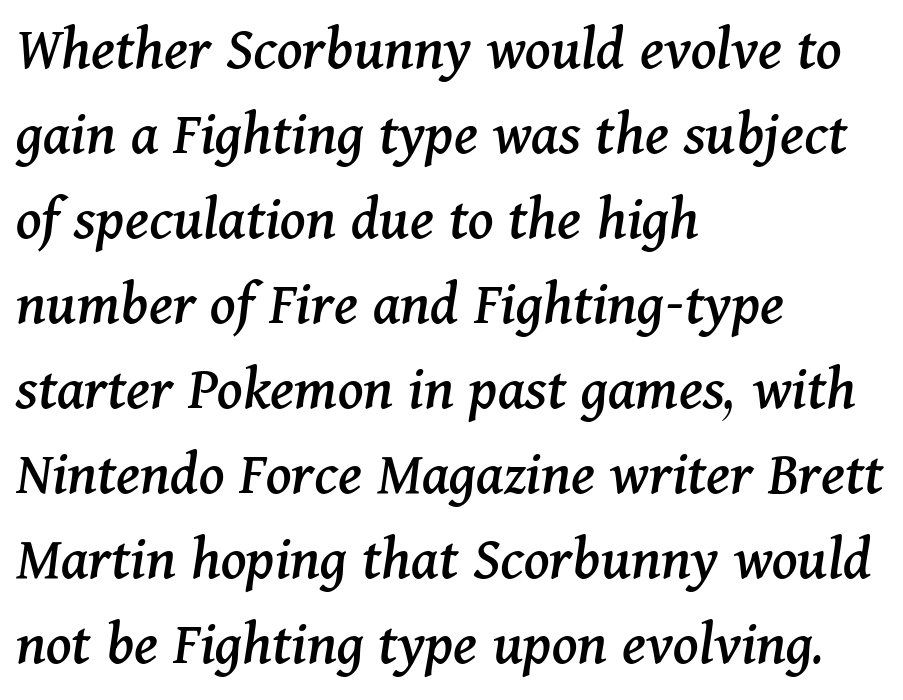
The image shows 63 px serif type, italic (leaning right); set left-aligned, normal line spacing (1.35x), normal letter spacing, not underlined; medium stroke contrast and a medium x-height.
